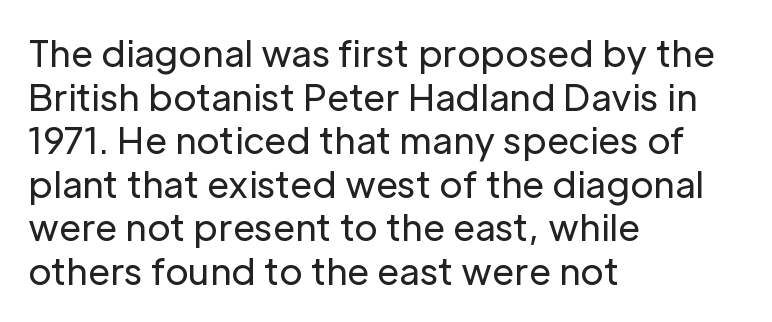
If you drew a line through each stem, it would be perfectly vertical. Regarding serifs, this sample does without them. Is this a heavy cut? Hardly; it is regular or lighter. No word sits above an underline.
